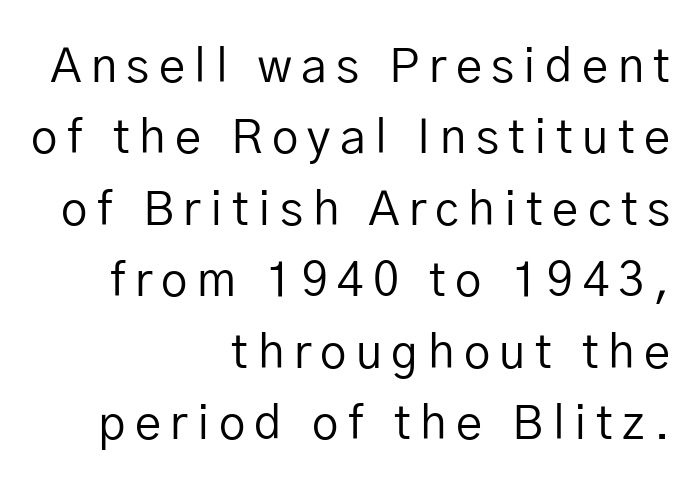
The image shows 47 px regular-weight sans-serif type, upright; set right-aligned, normal line spacing (1.52x), unusually wide letter spacing (+0.2 em), not underlined; low stroke contrast and a medium x-height.
